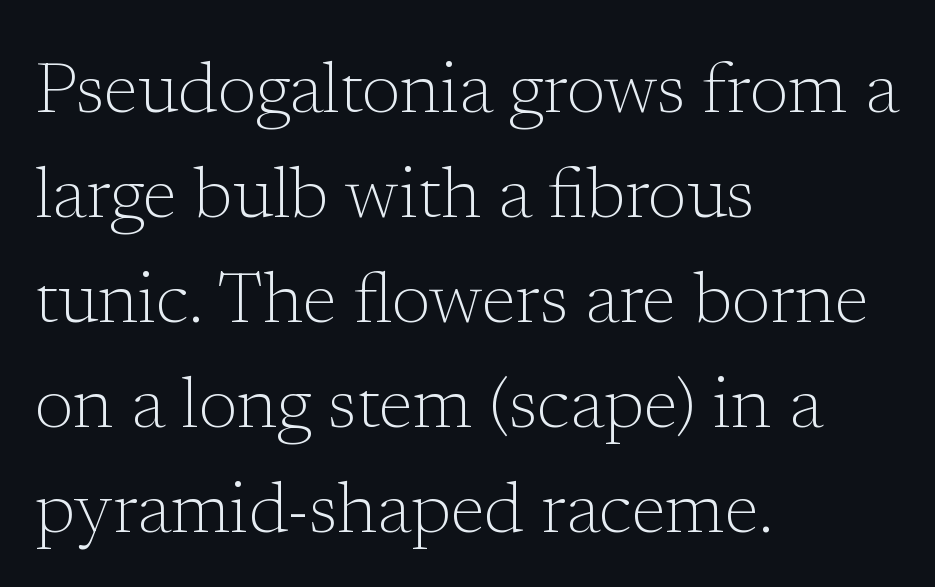
Q: Is the text bold? A: No.
Q: Is the text italic (slanted)? A: No, it is upright.
Q: Is the typeface a serif or a sans-serif typeface? A: Serif.
Q: Is the text underlined? A: No.
Q: How is the paragraph aligned? A: Left-aligned.
Q: Is the spacing between letters normal or unusually wide? A: Normal.
Q: Is the spacing between lines tight, normal or loose? A: Normal.
Q: Width (condensed, normal, or wide)? A: Normal.
Q: Stroke contrast? A: Low.
Q: x-height? A: Medium.
Q: Monospaced? A: No.
